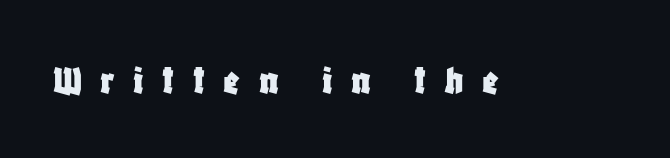
Q: Is the text italic (slanted)? A: No, it is upright.
Q: Is the typeface a serif or a sans-serif typeface? A: Sans-serif.
Q: Is the text underlined? A: No.
Q: Is the spacing between letters normal or unusually wide? A: Unusually wide.
Q: Width (condensed, normal, or wide)? A: Condensed.
Q: Stroke contrast? A: Low.
Q: x-height? A: Large.
Q: Monospaced? A: No.
